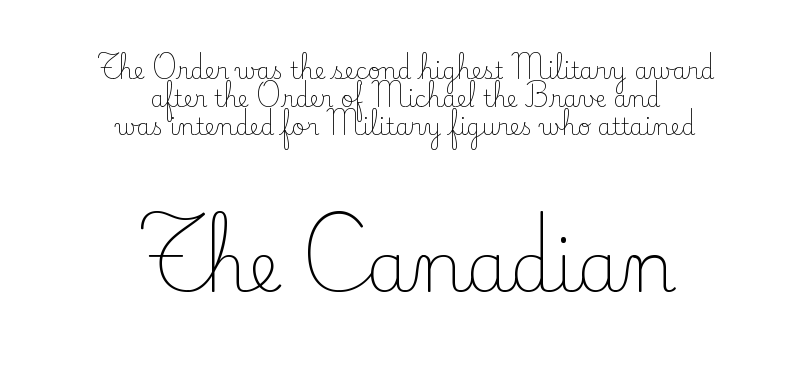
No italicization has been applied; the sample stays upright. Counters stay open thanks to moderate or lighter strokes. Underlining? Definitely not there. The text block is weighted toward neither margin, spreading evenly from the middle. Type size steps up from the first block to the second. These lines are composed in type with serifs.
